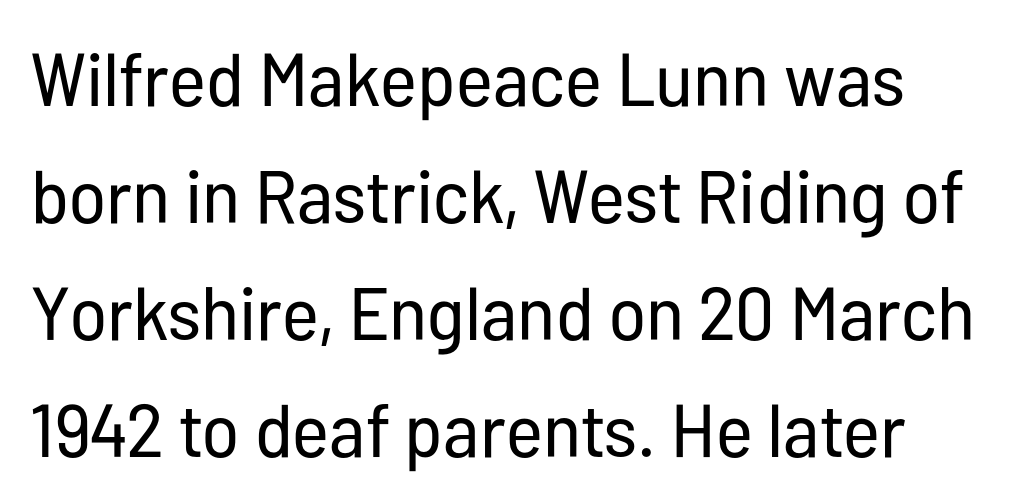
The letters advance in unequal steps, a hallmark of proportional type. Look at the bottom of the vertical strokes: they stop flat, with no serifs. The strokes carry an ordinary text weight at most. The tracking reads as untouched default to a designer's eye. Posture: straight, roman, zero tilt. Has an underline been added? It has not.
